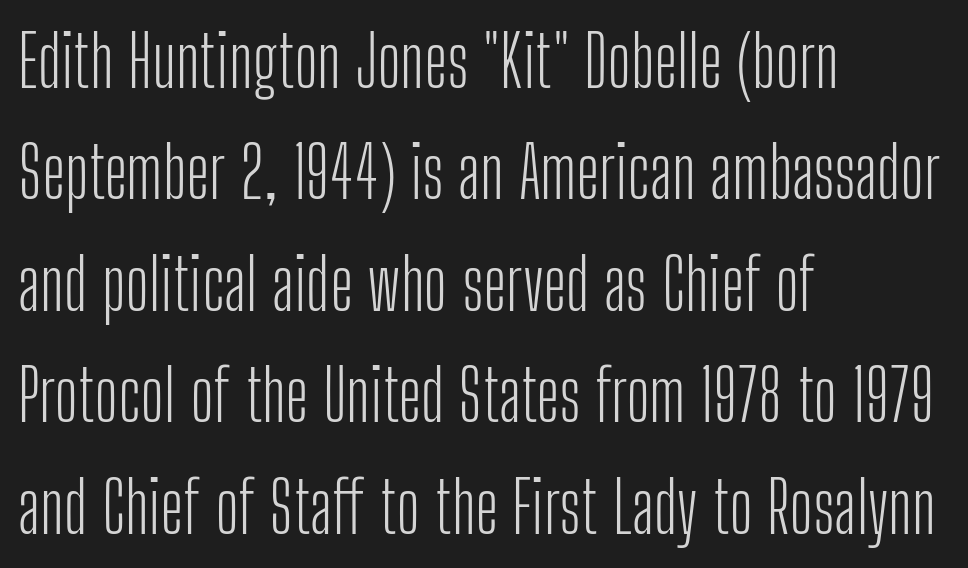
Q: Is the text bold? A: No.
Q: Is the text italic (slanted)? A: No, it is upright.
Q: Is the typeface a serif or a sans-serif typeface? A: Sans-serif.
Q: Is the text underlined? A: No.
Q: How is the paragraph aligned? A: Left-aligned.
Q: Is the spacing between letters normal or unusually wide? A: Normal.
Q: Is the spacing between lines tight, normal or loose? A: Normal.
Q: Width (condensed, normal, or wide)? A: Condensed.
Q: Stroke contrast? A: Low.
Q: x-height? A: Medium.
Q: Monospaced? A: No.
